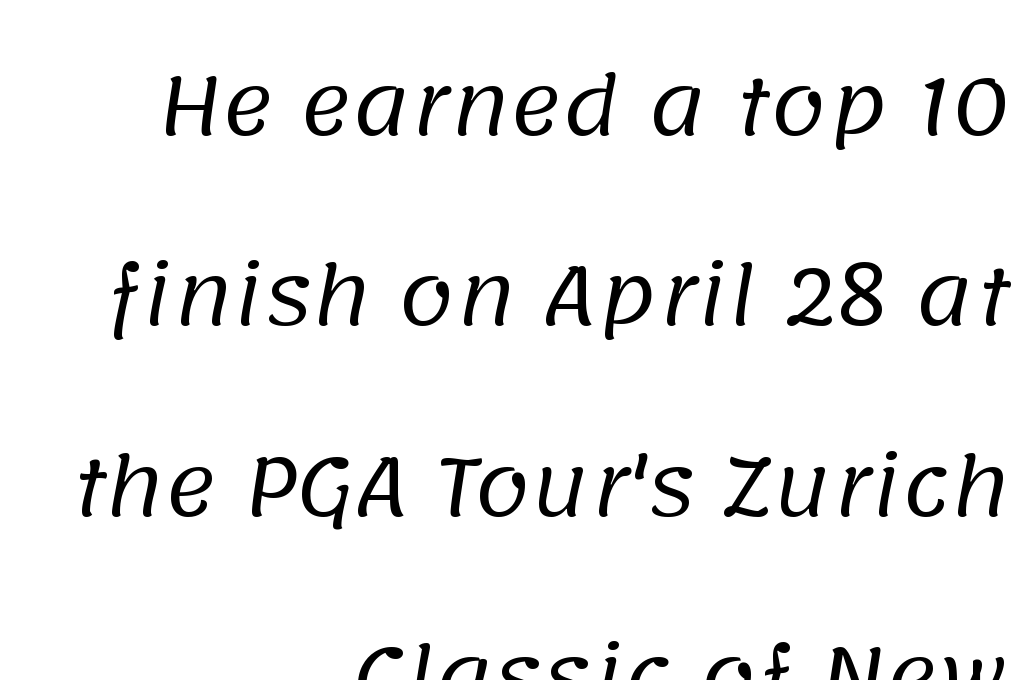
The image shows 80 px regular-weight sans-serif type; set right-aligned, loose line spacing (2.38x), normal letter spacing, not underlined; low stroke contrast and a large x-height.
